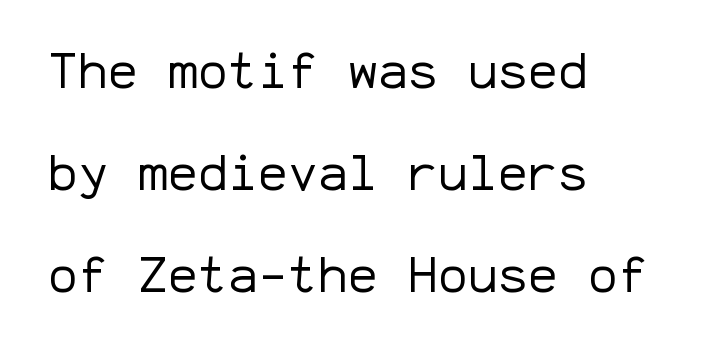
{"serif": "no", "italic": "no", "bold": "no", "weight": "regular", "width": "normal", "stroke_contrast": "low", "x_height": "medium", "monospaced": "yes", "underline": "no", "align": "left", "line_spacing": "loose", "line_spacing_ratio": 2.04, "letter_spacing": "normal", "letter_spacing_em": 0.0, "glyph_px": 50}
